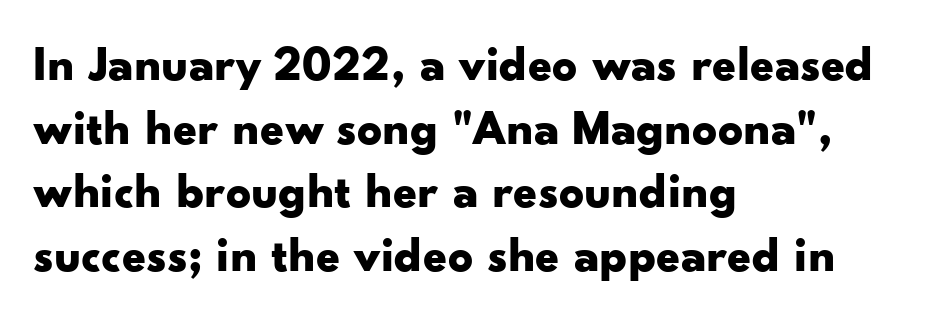
{"serif": "no", "italic": "no", "bold": "yes", "weight": "bold", "width": "wide", "stroke_contrast": "low", "x_height": "small", "monospaced": "no", "underline": "no", "align": "left", "line_spacing": "normal", "line_spacing_ratio": 1.3, "letter_spacing": "normal", "letter_spacing_em": 0.0, "glyph_px": 49}
